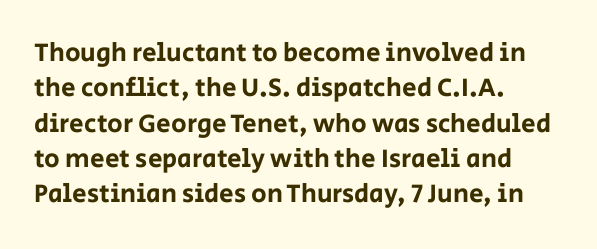
The passage shown stacks its lines at a standard gap. These lines stack with their left ends in a neat column. A roman cut, with each character standing at attention. Caption: standard tracking, unaltered. Words float on clear page, feet unadorned.
